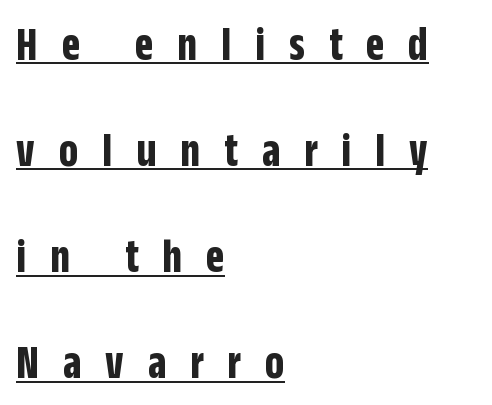
The face used here is a sans, in the tradition of grotesques and geometrics. A roman cut, with each character standing at attention. A baseline rule has been typeset under these characters. The rag falls on the right side of this text block. The line-height multiplier appears high, well above default. Display-style spreading of the glyphs; the letterfit is very open.
